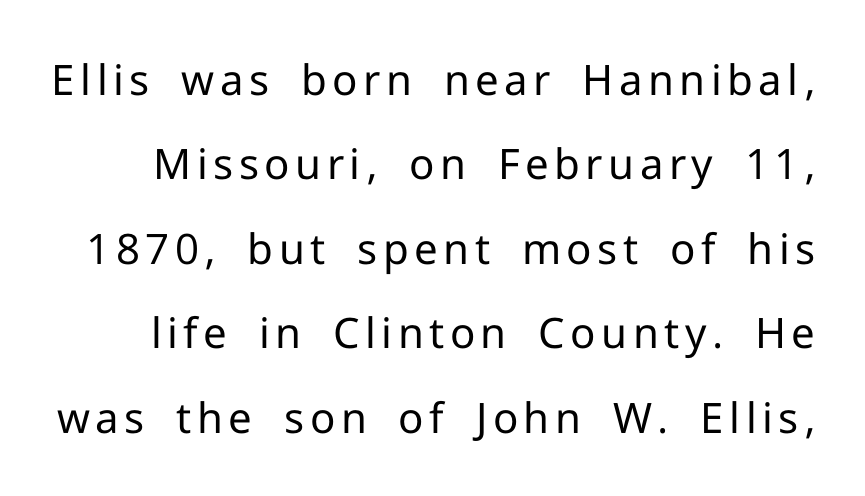
Q: Is the text bold? A: No.
Q: Is the text italic (slanted)? A: No, it is upright.
Q: Is the typeface a serif or a sans-serif typeface? A: Sans-serif.
Q: Is the text underlined? A: No.
Q: Is the spacing between lines tight, normal or loose? A: Loose.
Q: Width (condensed, normal, or wide)? A: Normal.
Q: Stroke contrast? A: Low.
Q: x-height? A: Medium.
Q: Monospaced? A: No.
